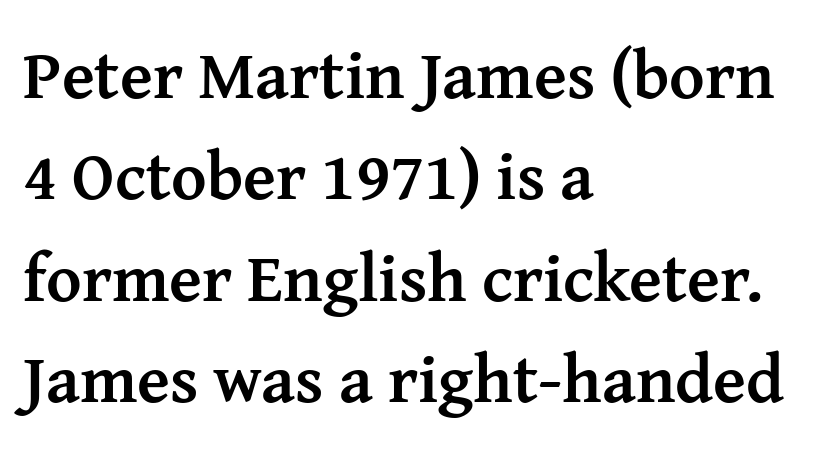
Q: Is the text bold? A: Yes.
Q: Is the text italic (slanted)? A: No, it is upright.
Q: Is the typeface a serif or a sans-serif typeface? A: Serif.
Q: Is the text underlined? A: No.
Q: How is the paragraph aligned? A: Left-aligned.
Q: Is the spacing between letters normal or unusually wide? A: Normal.
Q: Is the spacing between lines tight, normal or loose? A: Normal.
Q: Width (condensed, normal, or wide)? A: Normal.
Q: Stroke contrast? A: Medium.
Q: x-height? A: Medium.
Q: Monospaced? A: No.
